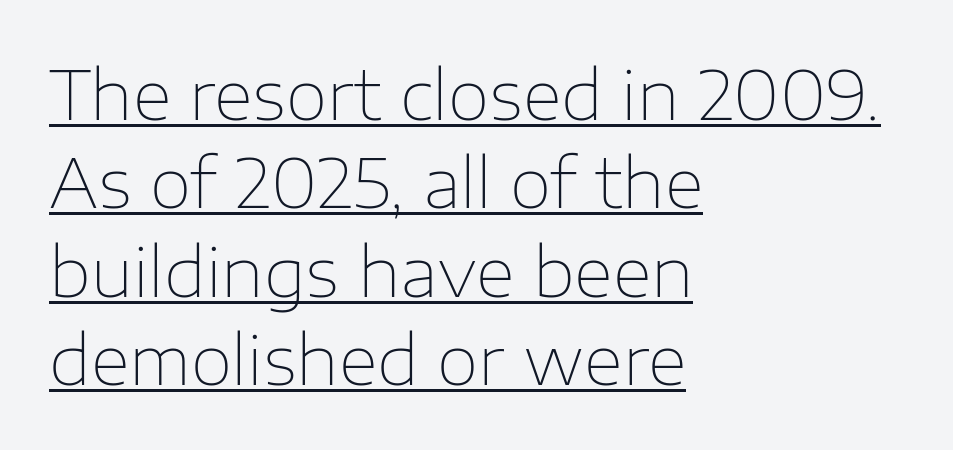
Q: Is the text bold? A: No.
Q: Is the text italic (slanted)? A: No, it is upright.
Q: Is the typeface a serif or a sans-serif typeface? A: Sans-serif.
Q: Is the text underlined? A: Yes.
Q: How is the paragraph aligned? A: Left-aligned.
Q: Is the spacing between letters normal or unusually wide? A: Normal.
Q: Is the spacing between lines tight, normal or loose? A: Normal.
Q: Width (condensed, normal, or wide)? A: Normal.
Q: Stroke contrast? A: Low.
Q: x-height? A: Medium.
Q: Monospaced? A: No.
